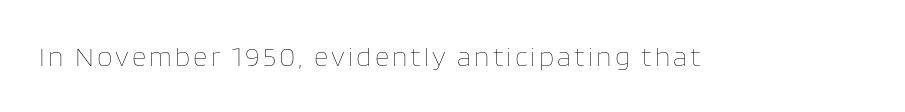
Q: Is the text bold? A: No.
Q: Is the text italic (slanted)? A: No, it is upright.
Q: Is the text underlined? A: No.
Q: Width (condensed, normal, or wide)? A: Normal.
Q: Stroke contrast? A: Low.
Q: x-height? A: Large.
Q: Monospaced? A: No.
